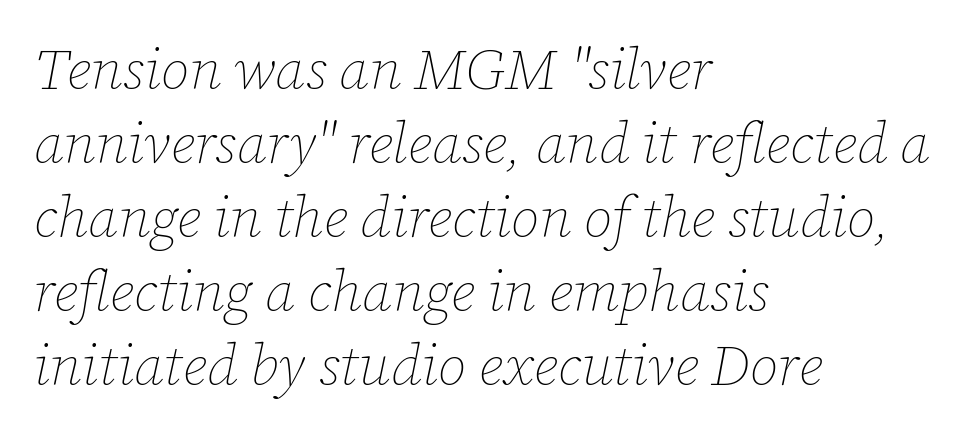
{"italic": "yes", "lean": "right", "slant_degrees": 12, "bold": "no", "weight": "thin", "width": "normal", "stroke_contrast": "low", "x_height": "medium", "monospaced": "no", "underline": "no", "align": "left", "line_spacing": "normal", "line_spacing_ratio": 1.3, "letter_spacing": "normal", "letter_spacing_em": 0.0, "glyph_px": 57}
